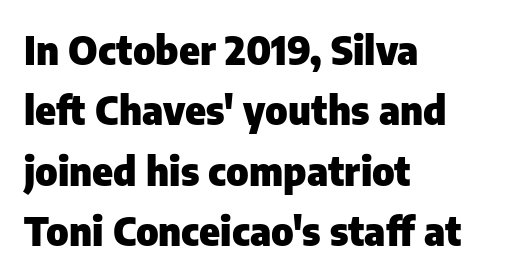
Check under the words: just untouched page. Which margin do the lines hug? The left one — the right edge is uneven. Posture: vertical. A typesetter would call this proportional, since set widths differ per character.
